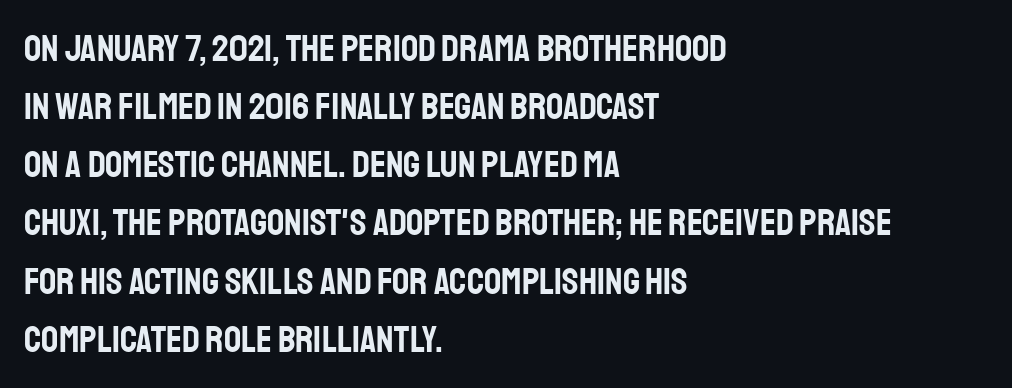
The gaps between neighbouring characters are ordinary and unremarkable. Each line starts at the same left margin while the right side varies. Each letter keeps its own natural width here, so spacing adapts to shape. Plain, unruled lines of type.
